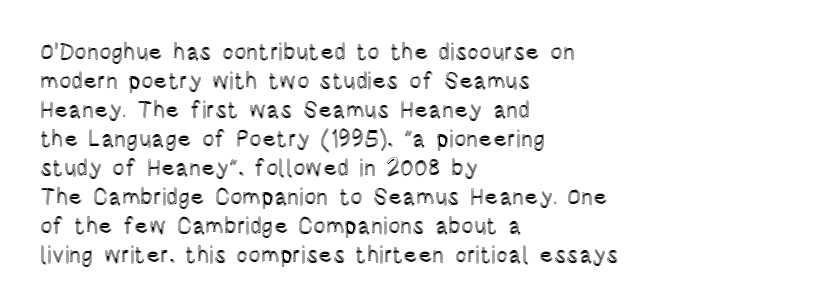
Q: Is the text italic (slanted)? A: No, it is upright.
Q: Is the text underlined? A: No.
Q: How is the paragraph aligned? A: Left-aligned.
Q: Is the spacing between letters normal or unusually wide? A: Normal.
Q: Is the spacing between lines tight, normal or loose? A: Normal.
